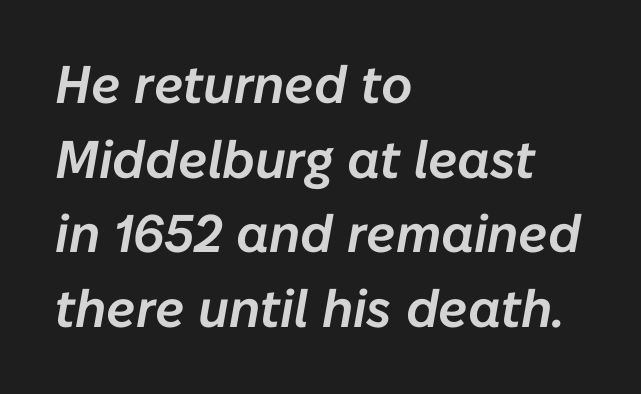
The image shows 53 px text type, italic (leaning right); set left-aligned, normal line spacing (1.41x), normal letter spacing, not underlined; low stroke contrast and a medium x-height.
